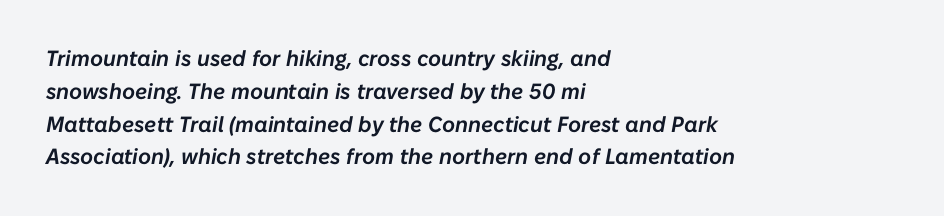
{"italic": "yes", "lean": "right", "slant_degrees": 10, "underline": "no", "align": "left", "line_spacing": "normal", "line_spacing_ratio": 1.49, "letter_spacing": "normal", "letter_spacing_em": 0.0, "glyph_px": 22}
